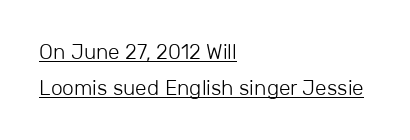
{"italic": "no", "bold": "no", "underline": "yes", "align": "left", "line_spacing_ratio": 1.71, "letter_spacing": "normal", "letter_spacing_em": 0.0, "glyph_px": 21}
